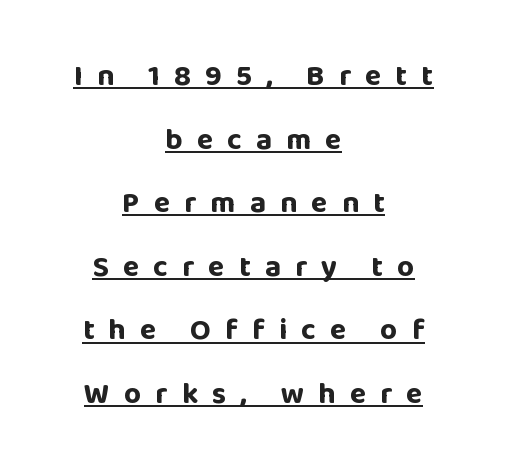
Q: Is the text bold? A: Yes.
Q: Is the text italic (slanted)? A: No, it is upright.
Q: Is the typeface a serif or a sans-serif typeface? A: Sans-serif.
Q: Is the text underlined? A: Yes.
Q: How is the paragraph aligned? A: Centered.
Q: Is the spacing between letters normal or unusually wide? A: Unusually wide.
Q: Is the spacing between lines tight, normal or loose? A: Loose.
Q: Width (condensed, normal, or wide)? A: Normal.
Q: Stroke contrast? A: Low.
Q: x-height? A: Large.
Q: Monospaced? A: No.
